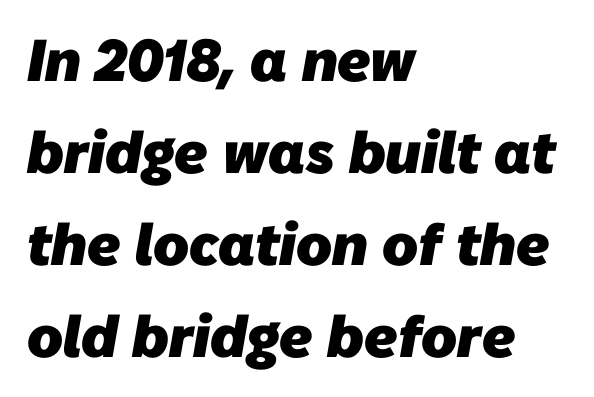
Q: Is the text bold? A: Yes.
Q: Is the typeface a serif or a sans-serif typeface? A: Sans-serif.
Q: Is the text underlined? A: No.
Q: How is the paragraph aligned? A: Left-aligned.
Q: Is the spacing between letters normal or unusually wide? A: Normal.
Q: Is the spacing between lines tight, normal or loose? A: Normal.
Q: Width (condensed, normal, or wide)? A: Normal.
Q: Stroke contrast? A: Low.
Q: x-height? A: Medium.
Q: Monospaced? A: No.
